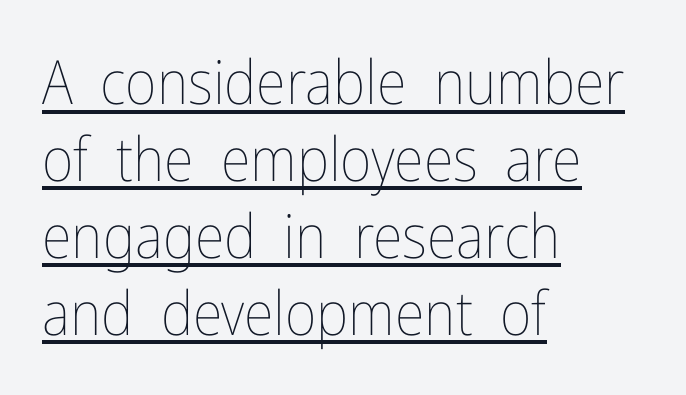
Q: Is the text bold? A: No.
Q: Is the text italic (slanted)? A: No, it is upright.
Q: Is the text underlined? A: Yes.
Q: How is the paragraph aligned? A: Left-aligned.
Q: Is the spacing between letters normal or unusually wide? A: Normal.
Q: Is the spacing between lines tight, normal or loose? A: Normal.
Q: Width (condensed, normal, or wide)? A: Condensed.
Q: Stroke contrast? A: Low.
Q: x-height? A: Medium.
Q: Monospaced? A: No.
